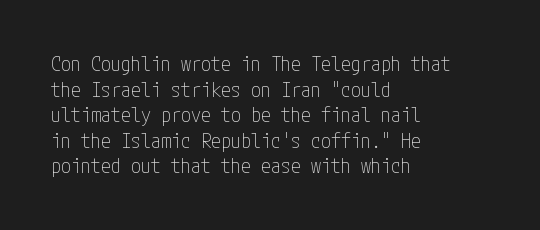
The image shows 20 px text type, upright; set left-aligned, normal line spacing (1.28x), normal letter spacing, not underlined.
